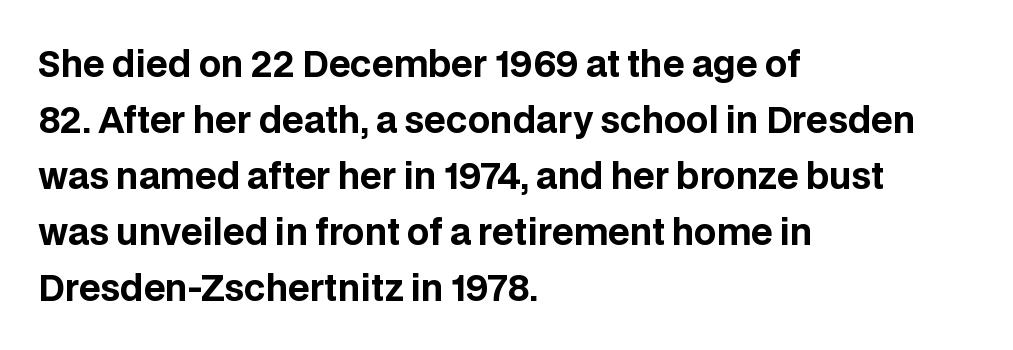
{"serif": "no", "italic": "no", "bold": "yes", "weight": "bold", "width": "normal", "stroke_contrast": "low", "x_height": "large", "monospaced": "no", "underline": "no", "align": "left", "line_spacing": "normal", "line_spacing_ratio": 1.6, "letter_spacing": "normal", "letter_spacing_em": 0.0, "glyph_px": 35}
